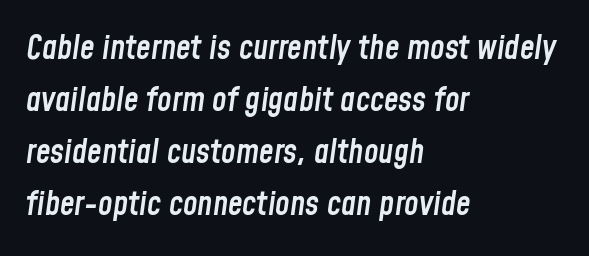
Q: Is the text bold? A: Semi-bold.
Q: Is the text italic (slanted)? A: Yes, it leans right by about 8 degrees.
Q: Is the text underlined? A: No.
Q: How is the paragraph aligned? A: Left-aligned.
Q: Is the spacing between letters normal or unusually wide? A: Normal.
Q: Is the spacing between lines tight, normal or loose? A: Normal.
Q: Width (condensed, normal, or wide)? A: Condensed.
Q: Stroke contrast? A: Low.
Q: x-height? A: Medium.
Q: Monospaced? A: No.
